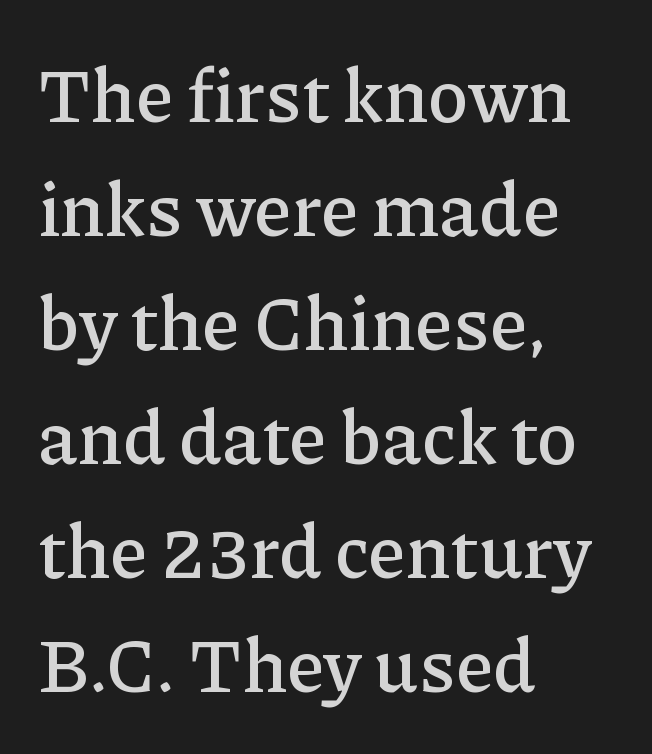
Q: Is the text italic (slanted)? A: No, it is upright.
Q: Is the typeface a serif or a sans-serif typeface? A: Serif.
Q: Is the text underlined? A: No.
Q: How is the paragraph aligned? A: Left-aligned.
Q: Is the spacing between letters normal or unusually wide? A: Normal.
Q: Is the spacing between lines tight, normal or loose? A: Normal.
Q: Width (condensed, normal, or wide)? A: Normal.
Q: Stroke contrast? A: Low.
Q: x-height? A: Medium.
Q: Monospaced? A: No.
